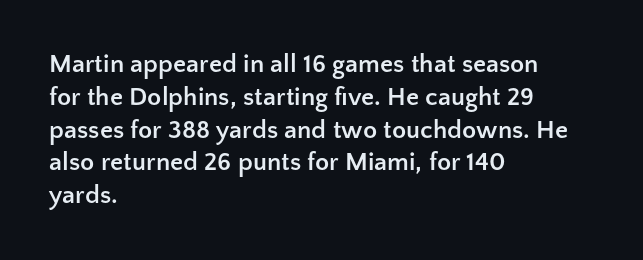
Q: Is the text bold? A: Yes.
Q: Is the text italic (slanted)? A: No, it is upright.
Q: Is the text underlined? A: No.
Q: How is the paragraph aligned? A: Left-aligned.
Q: Is the spacing between letters normal or unusually wide? A: Normal.
Q: Is the spacing between lines tight, normal or loose? A: Normal.
